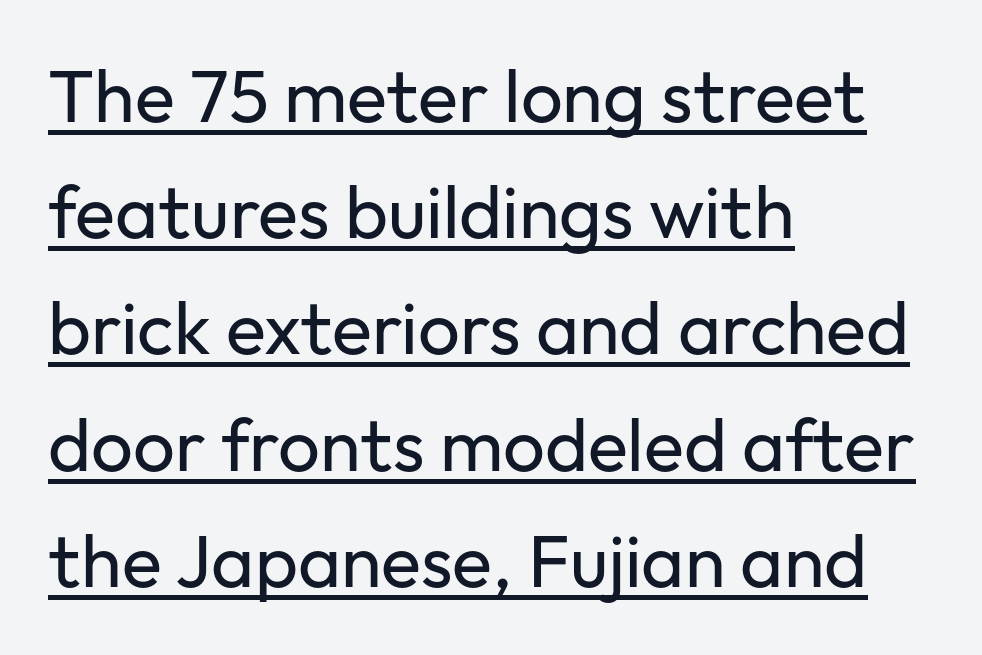
Is there an underline? Yes — a line sits under the letters. The face used here is proportionally spaced, like ordinary book or web type. Visually the block forms a straight wall on the left and a jagged coastline on the right. Normally led — the rows are evenly, conventionally spaced.
